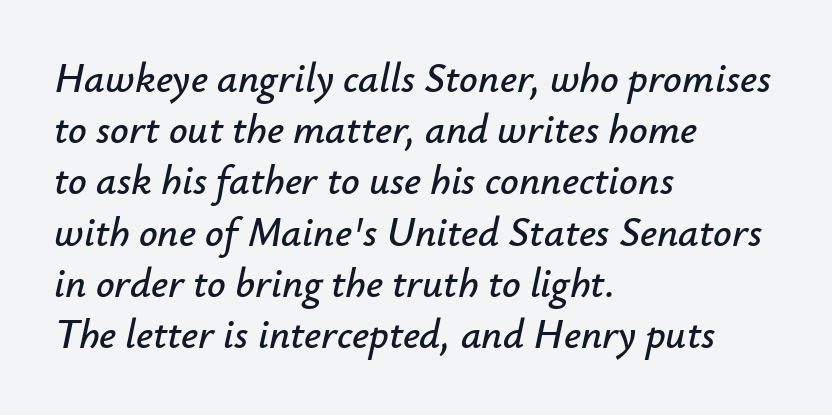
These lines keep a tight, regular rhythm from letter to letter. Is this a fixed-width face? No — the glyphs have proportional, varying widths. The block of text has a typical density, with ordinary space between rows. This sample uses an oblique cut, with every glyph tilted off the vertical. Descenders hang freely into open space. Where is the straight margin? On the left.
